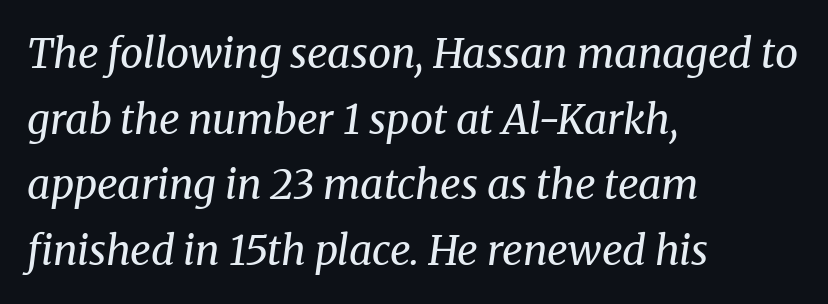
{"serif": "yes", "italic": "yes", "lean": "right", "slant_degrees": 8, "bold": "no", "weight": "regular", "width": "normal", "stroke_contrast": "medium", "x_height": "medium", "monospaced": "no", "underline": "no", "align": "left", "line_spacing": "normal", "line_spacing_ratio": 1.6, "letter_spacing": "normal", "letter_spacing_em": 0.0, "glyph_px": 41}
